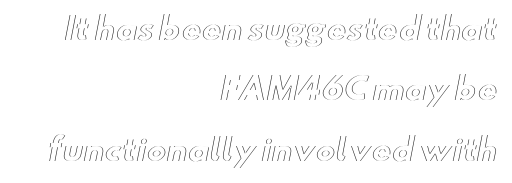
The image shows 30 px wide type; set right-aligned, loose line spacing (2.01x), normal letter spacing, not underlined; a small x-height.
